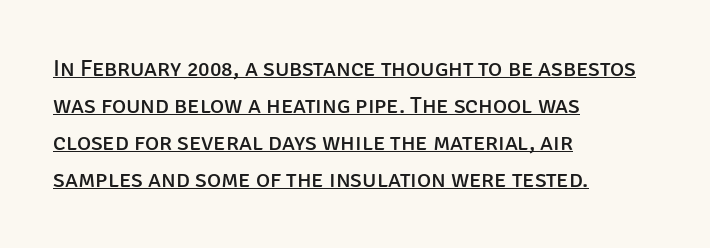
{"italic": "no", "bold": "no", "underline": "yes", "align": "left", "line_spacing": "normal", "line_spacing_ratio": 1.54, "letter_spacing": "normal", "letter_spacing_em": 0.0, "glyph_px": 24}
